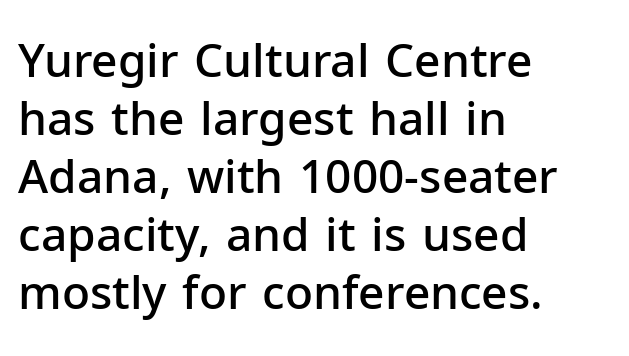
The passage is arranged the way most books set body copy — flush left. A typesetter would call this leading conventional body-copy spacing. The passage shown is semibold, sitting just below true bold. Unlike a traditional serif, this face leaves its strokes unadorned. The gap between lines stays unmarked.
